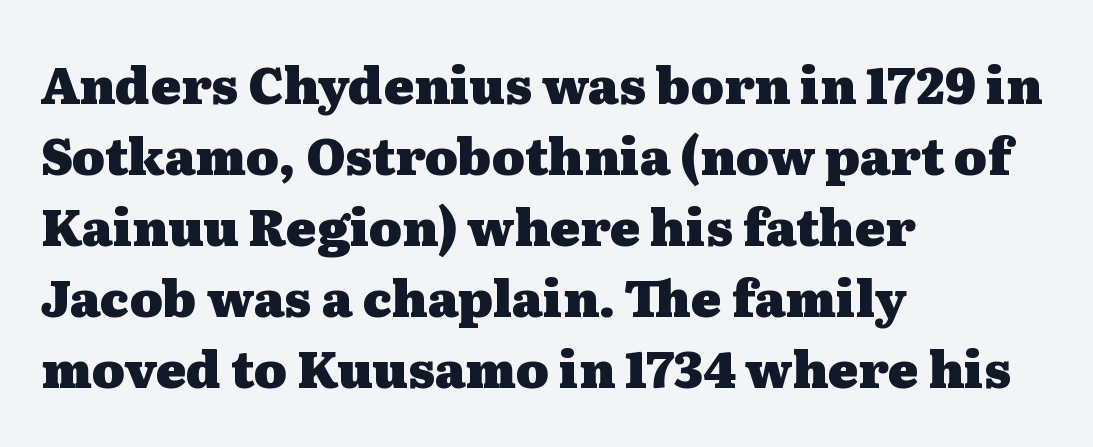
{"serif": "yes", "italic": "no", "bold": "yes", "weight": "heavy", "width": "wide", "stroke_contrast": "medium", "x_height": "medium", "monospaced": "no", "underline": "no", "align": "left", "line_spacing": "normal", "line_spacing_ratio": 1.42, "letter_spacing": "normal", "letter_spacing_em": 0.0, "glyph_px": 50}
